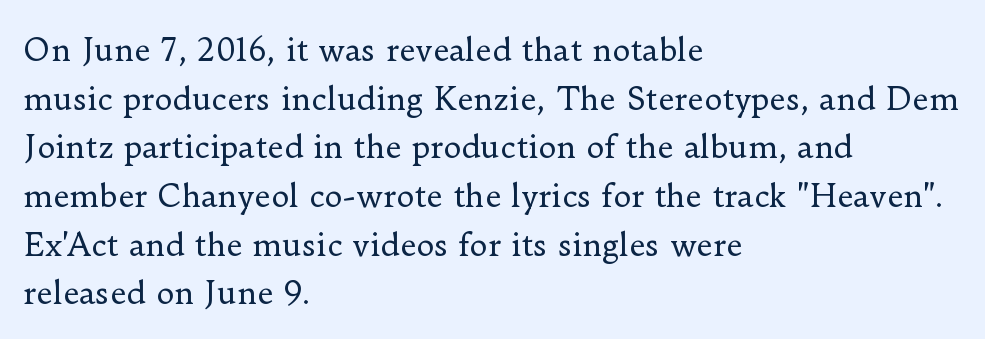
Check under the words: just untouched page. All the whitespace from short lines collects on the right. Rows of type keep a routine distance in the vertical direction. Here the glyphs are tracked normally, forming tight word shapes. No heavy texture on the line: the type isn't bold.
